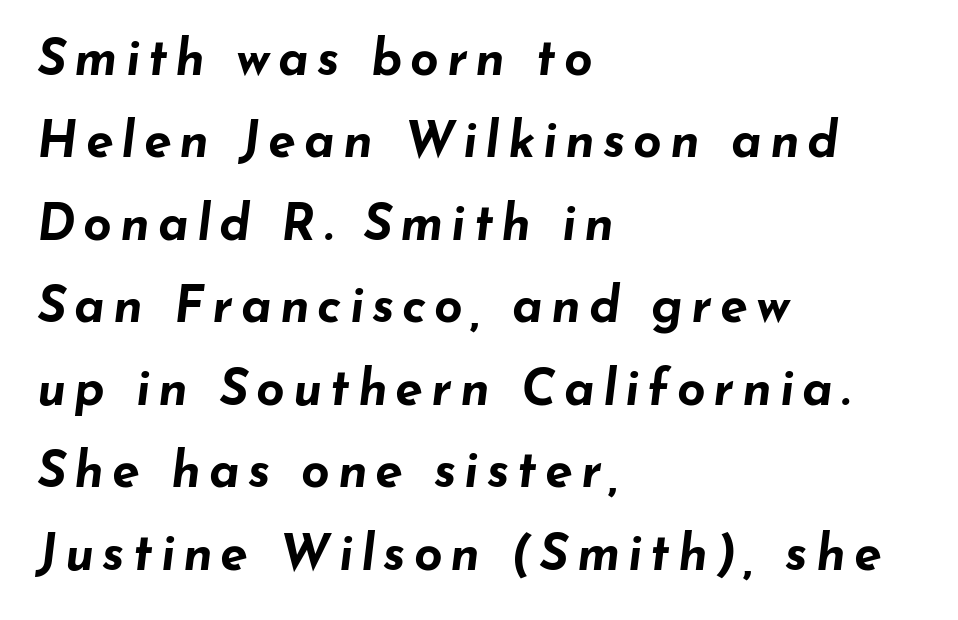
Q: Is the text bold? A: Yes.
Q: Is the text italic (slanted)? A: Yes, it leans right by about 7 degrees.
Q: Is the text underlined? A: No.
Q: How is the paragraph aligned? A: Left-aligned.
Q: Is the spacing between lines tight, normal or loose? A: Normal.
Q: Width (condensed, normal, or wide)? A: Wide.
Q: Stroke contrast? A: Low.
Q: x-height? A: Small.
Q: Monospaced? A: No.
